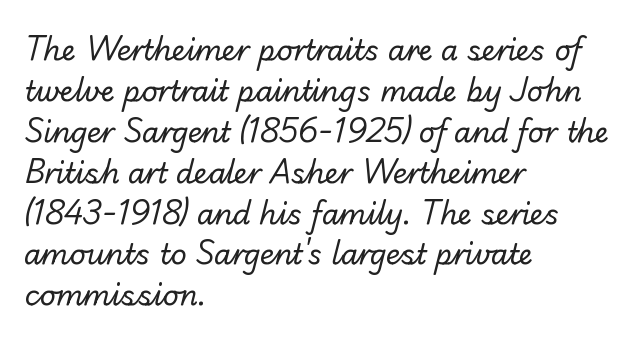
The designer left line spacing at the default. All the whitespace from short lines collects on the right. You can tell from the bare stems that sans-serif type was used. Words float on clear page, feet unadorned. The type is set solid horizontally, with unmodified tracking.
